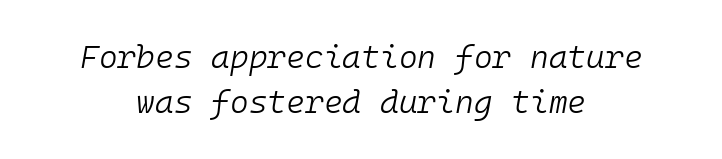
{"italic": "yes", "lean": "right", "slant_degrees": 10, "bold": "no", "weight": "light", "width": "normal", "stroke_contrast": "low", "x_height": "medium", "monospaced": "yes", "underline": "no", "align": "center", "line_spacing": "normal", "line_spacing_ratio": 1.4, "letter_spacing": "normal", "letter_spacing_em": 0.0, "glyph_px": 32}
